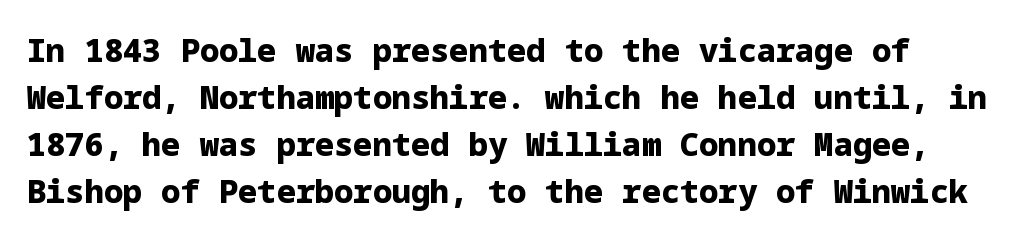
{"serif": "no", "italic": "no", "bold": "yes", "weight": "heavy", "width": "normal", "stroke_contrast": "low", "x_height": "medium", "underline": "no", "line_spacing": "normal", "line_spacing_ratio": 1.47, "letter_spacing": "normal", "letter_spacing_em": 0.0, "glyph_px": 32}
